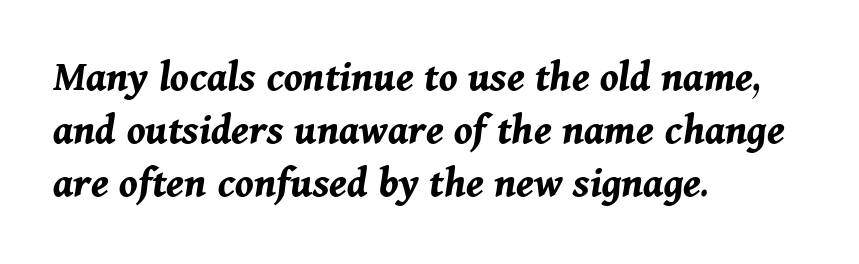
Q: Is the text bold? A: Yes.
Q: Is the text italic (slanted)? A: Yes, it leans right by about 11 degrees.
Q: Is the text underlined? A: No.
Q: How is the paragraph aligned? A: Left-aligned.
Q: Is the spacing between letters normal or unusually wide? A: Normal.
Q: Width (condensed, normal, or wide)? A: Normal.
Q: Stroke contrast? A: Medium.
Q: x-height? A: Medium.
Q: Monospaced? A: No.
